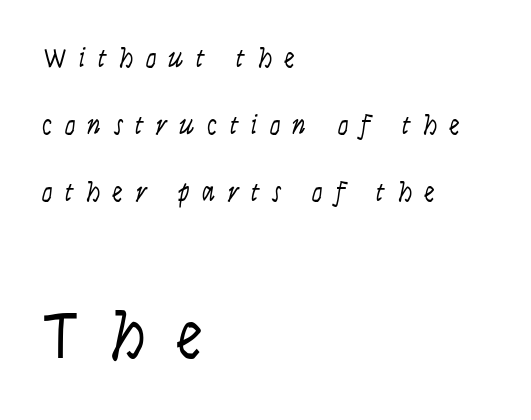
The image shows 67 px light, condensed sans-serif type; set left-aligned, loose line spacing (2.48x), unusually wide letter spacing (+0.46 em), not underlined; the second (bottom) block is 2.48x larger; low stroke contrast and a large x-height.
